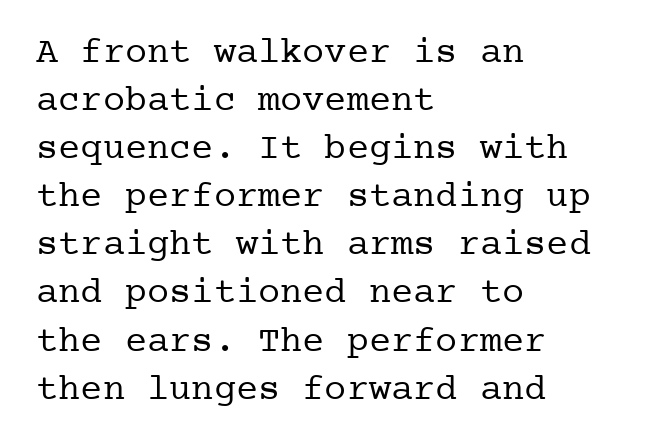
Q: Is the text bold? A: No.
Q: Is the text italic (slanted)? A: No, it is upright.
Q: Is the typeface a serif or a sans-serif typeface? A: Serif.
Q: Is the text underlined? A: No.
Q: How is the paragraph aligned? A: Left-aligned.
Q: Is the spacing between letters normal or unusually wide? A: Normal.
Q: Is the spacing between lines tight, normal or loose? A: Normal.
Q: Width (condensed, normal, or wide)? A: Normal.
Q: Stroke contrast? A: Low.
Q: x-height? A: Medium.
